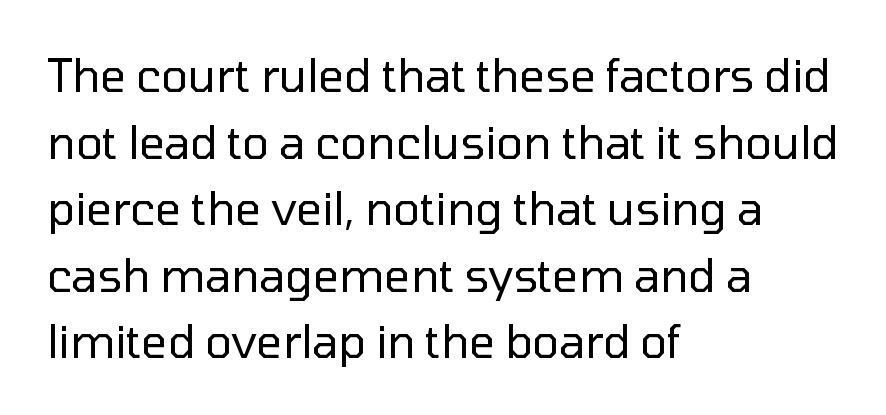
Q: Is the text bold? A: No.
Q: Is the text italic (slanted)? A: No, it is upright.
Q: Is the typeface a serif or a sans-serif typeface? A: Sans-serif.
Q: Is the text underlined? A: No.
Q: How is the paragraph aligned? A: Left-aligned.
Q: Is the spacing between letters normal or unusually wide? A: Normal.
Q: Is the spacing between lines tight, normal or loose? A: Normal.
Q: Width (condensed, normal, or wide)? A: Normal.
Q: Stroke contrast? A: Low.
Q: x-height? A: Medium.
Q: Monospaced? A: No.
